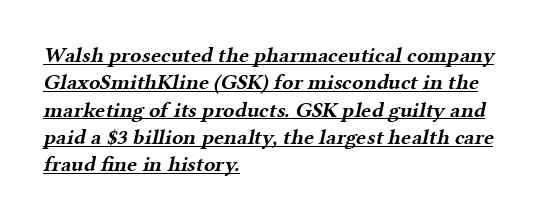
The image shows 21 px bold type; set left-aligned, normal line spacing (1.3x), normal letter spacing, underlined.
